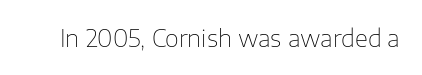
{"italic": "no", "bold": "no", "underline": "no", "letter_spacing": "normal", "letter_spacing_em": 0.0, "glyph_px": 24}
